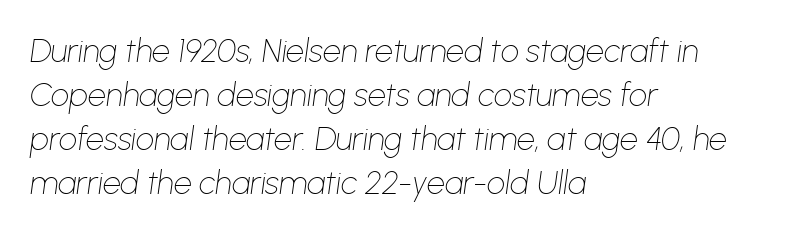
{"italic": "yes", "lean": "right", "slant_degrees": 8, "bold": "no", "weight": "thin", "width": "normal", "stroke_contrast": "low", "x_height": "medium", "monospaced": "no", "underline": "no", "align": "left", "line_spacing": "normal", "line_spacing_ratio": 1.38, "letter_spacing": "normal", "letter_spacing_em": 0.0, "glyph_px": 32}
